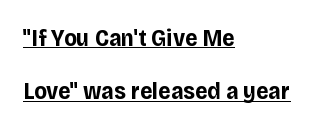
{"italic": "no", "bold": "yes", "underline": "yes", "align": "left", "line_spacing": "loose", "line_spacing_ratio": 2.21, "letter_spacing": "normal", "letter_spacing_em": 0.0, "glyph_px": 24}
